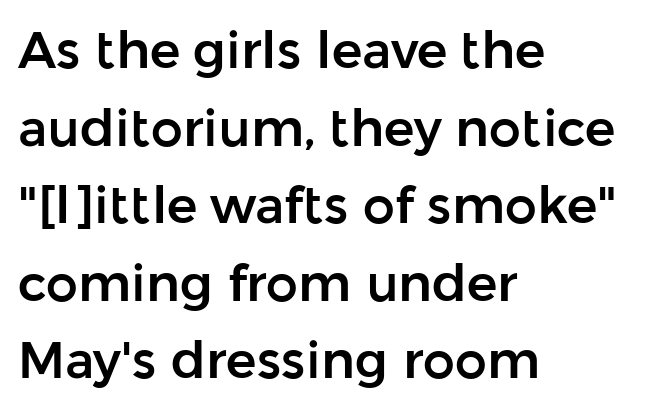
Standard letterfit; no display-style spreading of the glyphs. This sample is left-justified, so line endings fall wherever the words run out. Underline: absent. Is this a fixed-width face? No — the glyphs have proportional, varying widths.
